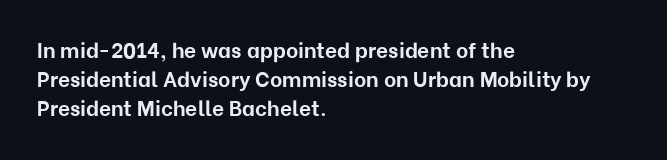
{"italic": "no", "bold": "yes", "underline": "no", "align": "left", "line_spacing": "normal", "line_spacing_ratio": 1.39, "letter_spacing": "normal", "letter_spacing_em": 0.0, "glyph_px": 21}
